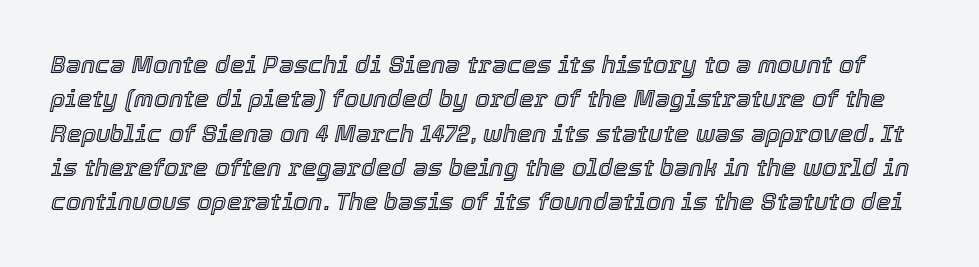
{"italic": "yes", "lean": "right", "slant_degrees": 12, "underline": "no", "line_spacing": "normal", "line_spacing_ratio": 1.43, "letter_spacing": "normal", "letter_spacing_em": 0.0, "glyph_px": 24}
